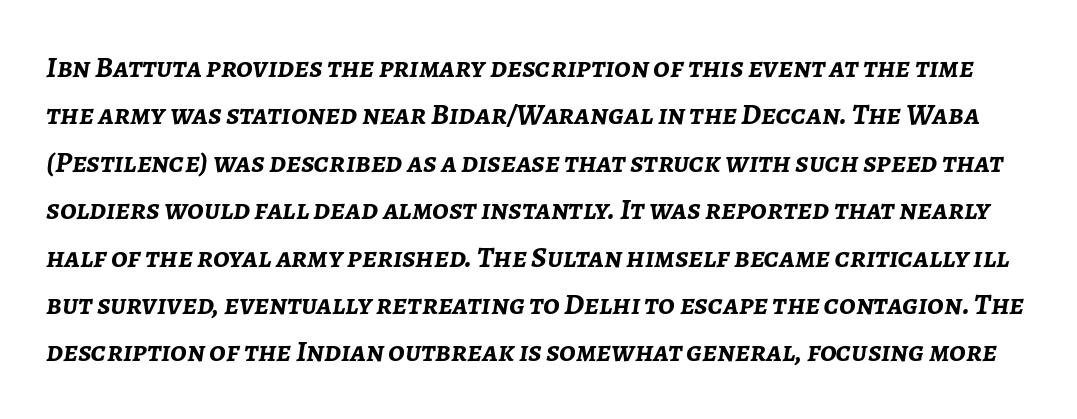
{"italic": "yes", "lean": "right", "slant_degrees": 7, "bold": "yes", "weight": "semibold", "width": "normal", "stroke_contrast": "low", "x_height": "medium", "monospaced": "no", "underline": "no", "line_spacing": "normal", "line_spacing_ratio": 1.58, "letter_spacing": "normal", "letter_spacing_em": 0.0, "glyph_px": 30}
